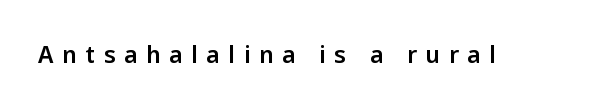
Descenders hang freely into open space. These lines were composed using upright roman letters. Inter-character spacing is expanded well beyond the font's built-in metrics.
